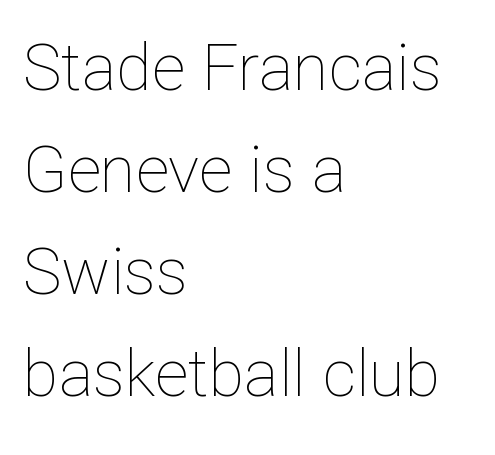
The image shows 65 px thin type, upright; set left-aligned, normal line spacing (1.57x), normal letter spacing, not underlined; low stroke contrast and a medium x-height.
